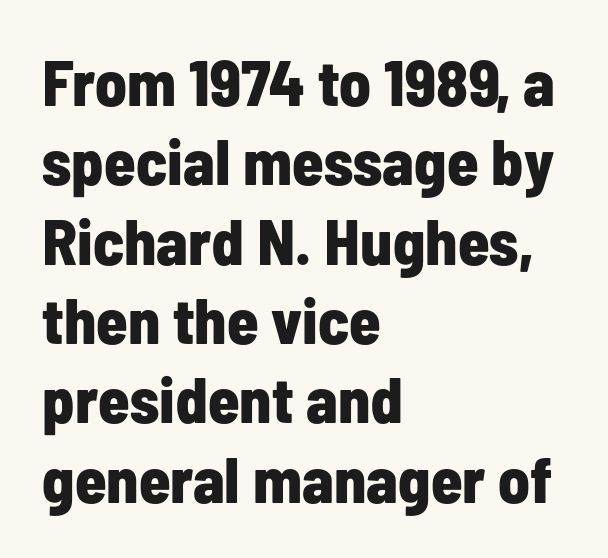
The image shows 64 px bold, condensed sans-serif type, upright; set left-aligned, line spacing 1.24x, normal letter spacing, not underlined; low stroke contrast and a medium x-height.
